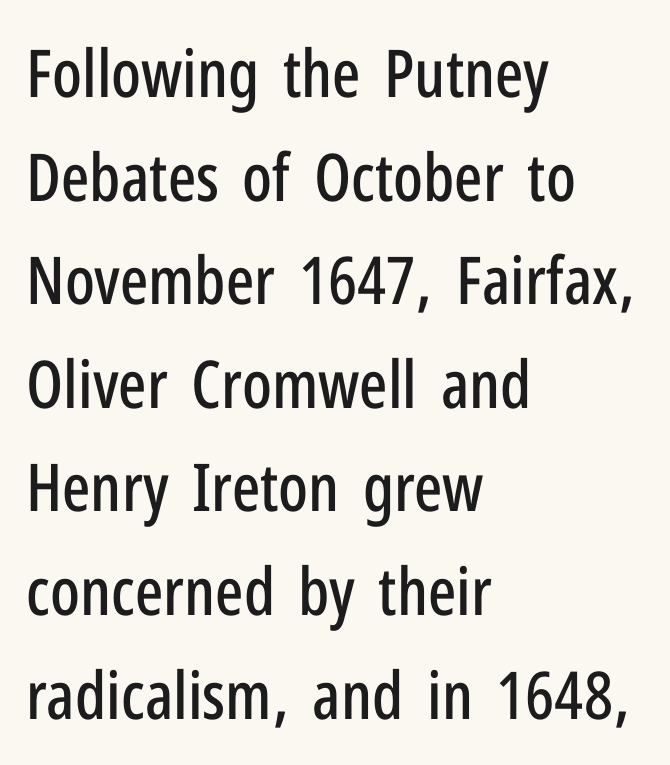
The image shows 66 px condensed sans-serif type, upright; set left-aligned, normal line spacing (1.57x), normal letter spacing, not underlined; low stroke contrast and a medium x-height.
